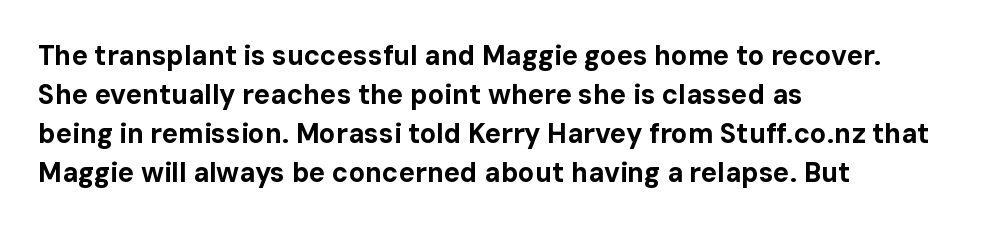
The image shows 27 px bold type, upright; set left-aligned, normal line spacing (1.45x), normal letter spacing, not underlined.
